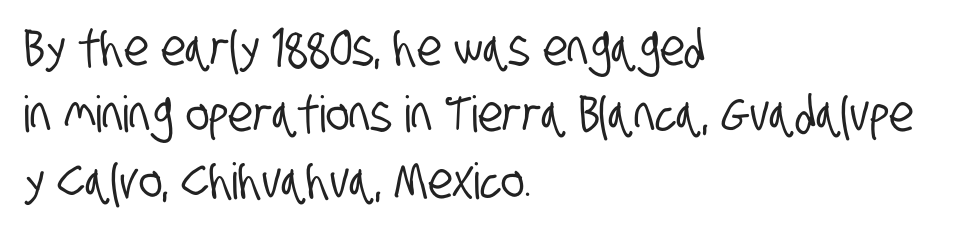
{"serif": "no", "width": "condensed", "stroke_contrast": "low", "x_height": "large", "monospaced": "no", "underline": "no", "align": "left", "line_spacing": "normal", "line_spacing_ratio": 1.33, "letter_spacing": "normal", "letter_spacing_em": 0.0, "glyph_px": 50}
